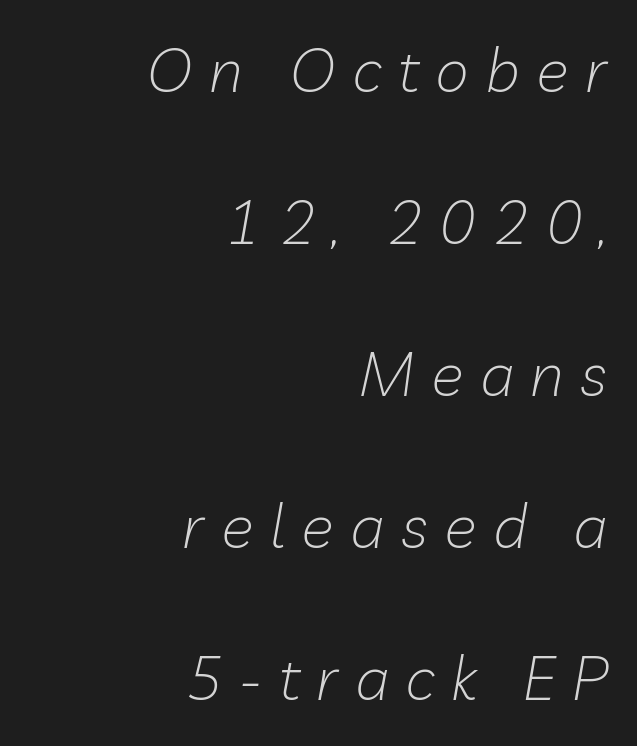
The image shows 61 px light type, italic (leaning right); set right-aligned, loose line spacing (2.49x), unusually wide letter spacing (+0.27 em), not underlined; low stroke contrast and a medium x-height.
